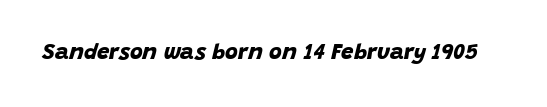
{"bold": "yes", "underline": "no", "letter_spacing": "normal", "letter_spacing_em": 0.0, "glyph_px": 22}
